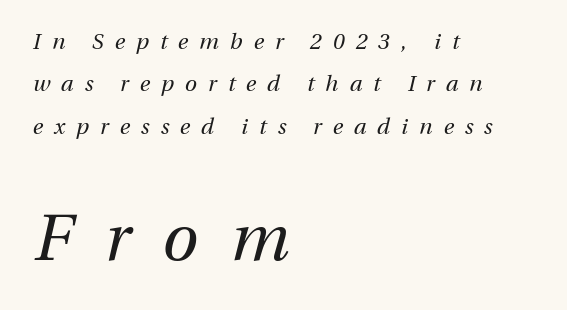
{"italic": "yes", "lean": "right", "slant_degrees": 13, "bold": "no", "weight": "regular", "width": "normal", "stroke_contrast": "medium", "x_height": "medium", "monospaced": "no", "underline": "no", "align": "left", "line_spacing": "loose", "line_spacing_ratio": 1.93, "letter_spacing": "wide", "letter_spacing_em": 0.5, "larger_block": "second", "size_ratio": 2.95, "glyph_px": 65}
